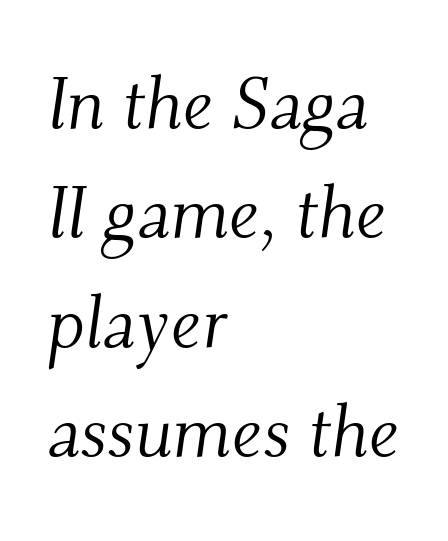
{"serif": "yes", "italic": "yes", "lean": "right", "slant_degrees": 9, "bold": "no", "weight": "light", "width": "normal", "stroke_contrast": "medium", "x_height": "small", "monospaced": "no", "underline": "no", "align": "left", "line_spacing": "normal", "line_spacing_ratio": 1.5, "letter_spacing": "normal", "letter_spacing_em": 0.0, "glyph_px": 73}
